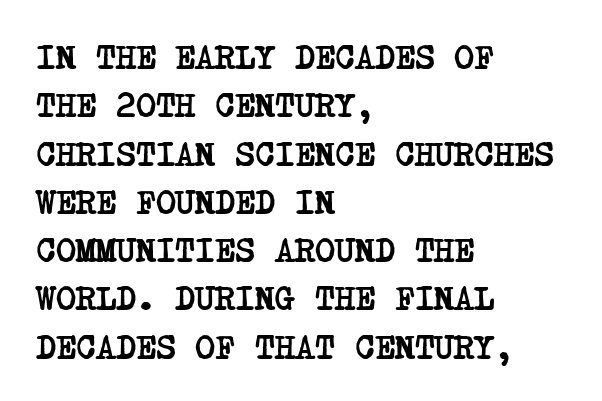
Q: Is the text bold? A: Yes.
Q: Is the typeface a serif or a sans-serif typeface? A: Serif.
Q: Is the text underlined? A: No.
Q: How is the paragraph aligned? A: Left-aligned.
Q: Is the spacing between letters normal or unusually wide? A: Normal.
Q: Is the spacing between lines tight, normal or loose? A: Normal.
Q: Width (condensed, normal, or wide)? A: Condensed.
Q: Stroke contrast? A: Low.
Q: x-height? A: Large.
